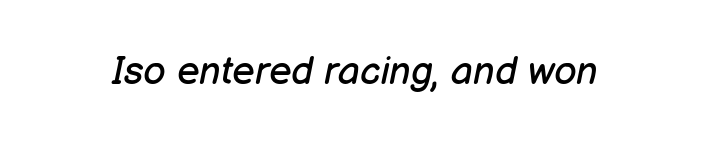
{"italic": "yes", "lean": "right", "slant_degrees": 12, "bold": "no", "weight": "regular", "width": "normal", "stroke_contrast": "low", "x_height": "medium", "monospaced": "no", "underline": "no", "letter_spacing": "normal", "letter_spacing_em": 0.0, "glyph_px": 39}
